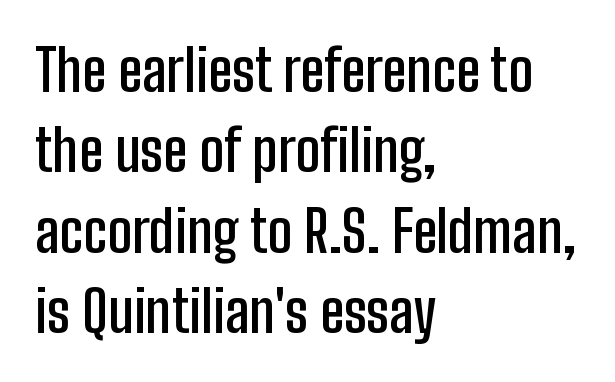
The image shows 57 px semibold, condensed sans-serif type, upright; set left-aligned, normal line spacing (1.41x), normal letter spacing, not underlined; low stroke contrast and a medium x-height.
